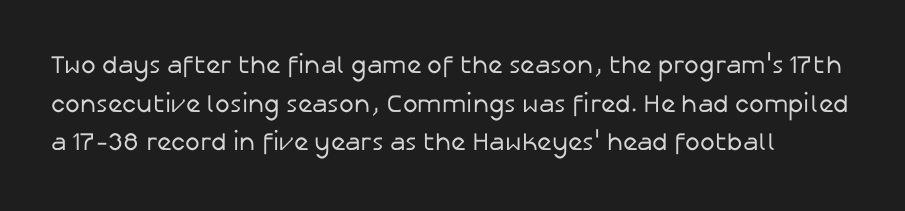
Inter-character spacing is left at the font's built-in metrics. The typeface has the unassuming heft of standard copy or less. Rows of type keep a routine distance in the vertical direction. The font's upright variant was chosen for this text. Just letters on the line, the space beneath them empty.
